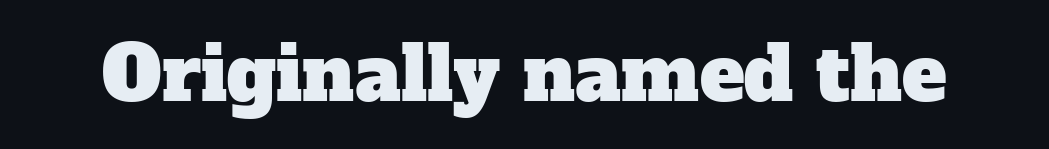
Q: Is the typeface a serif or a sans-serif typeface? A: Serif.
Q: Is the text underlined? A: No.
Q: Is the spacing between letters normal or unusually wide? A: Normal.
Q: Width (condensed, normal, or wide)? A: Normal.
Q: Stroke contrast? A: Low.
Q: x-height? A: Medium.
Q: Monospaced? A: No.
